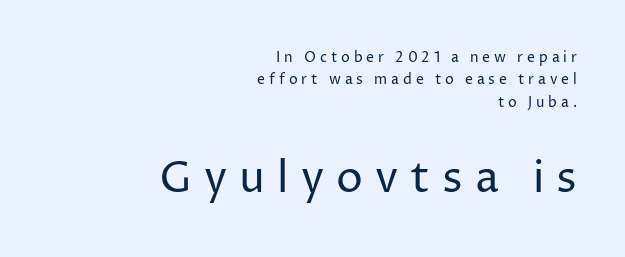
{"serif": "no", "italic": "no", "bold": "no", "weight": "regular", "width": "normal", "stroke_contrast": "low", "x_height": "medium", "monospaced": "no", "underline": "no", "align": "right", "line_spacing": "normal", "line_spacing_ratio": 1.6, "letter_spacing": "wide", "letter_spacing_em": 0.28, "larger_block": "second", "size_ratio": 3.07, "glyph_px": 43}
